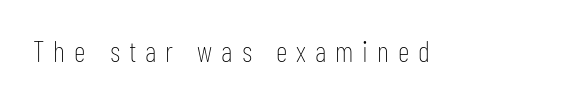
{"serif": "no", "italic": "no", "bold": "no", "weight": "thin", "width": "condensed", "stroke_contrast": "low", "x_height": "medium", "monospaced": "no", "underline": "no", "letter_spacing": "wide", "letter_spacing_em": 0.31, "glyph_px": 29}
